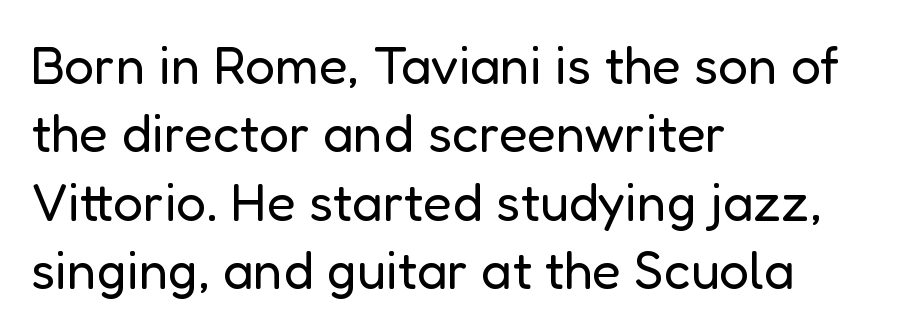
Q: Is the text bold? A: No.
Q: Is the text italic (slanted)? A: No, it is upright.
Q: Is the typeface a serif or a sans-serif typeface? A: Sans-serif.
Q: Is the text underlined? A: No.
Q: How is the paragraph aligned? A: Left-aligned.
Q: Is the spacing between letters normal or unusually wide? A: Normal.
Q: Is the spacing between lines tight, normal or loose? A: Normal.
Q: Width (condensed, normal, or wide)? A: Normal.
Q: Stroke contrast? A: Low.
Q: x-height? A: Medium.
Q: Monospaced? A: No.
